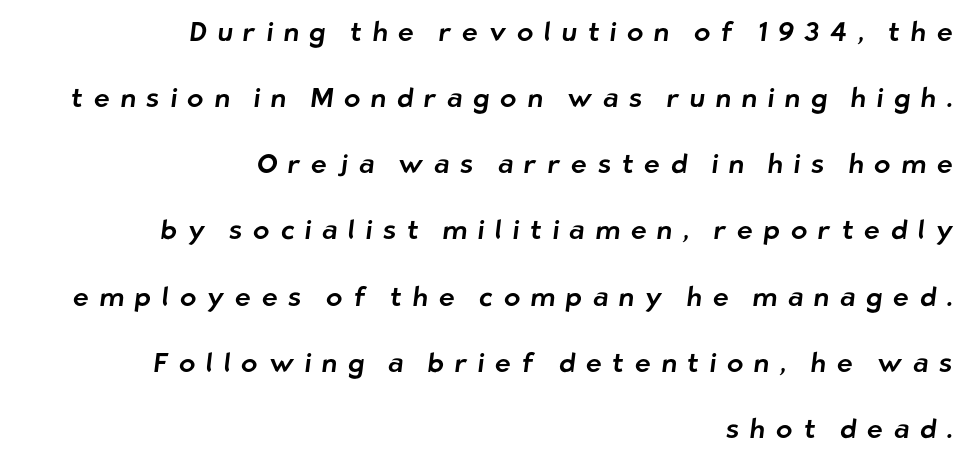
{"underline": "no", "align": "right", "line_spacing": "loose", "line_spacing_ratio": 2.45, "letter_spacing": "wide", "letter_spacing_em": 0.39, "glyph_px": 27}
